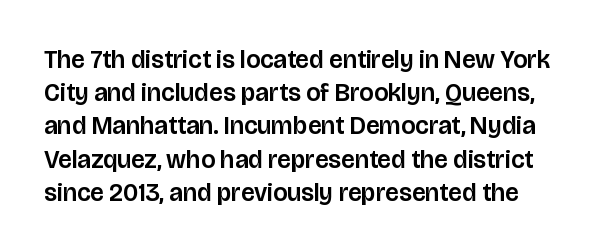
The image shows 25 px text type, upright; set normal line spacing (1.33x), normal letter spacing, not underlined.
